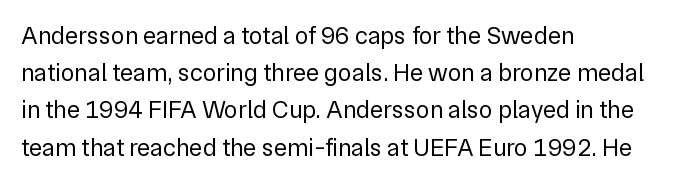
{"italic": "no", "bold": "no", "underline": "no", "align": "left", "line_spacing": "normal", "line_spacing_ratio": 1.49, "letter_spacing": "normal", "letter_spacing_em": 0.0, "glyph_px": 25}
